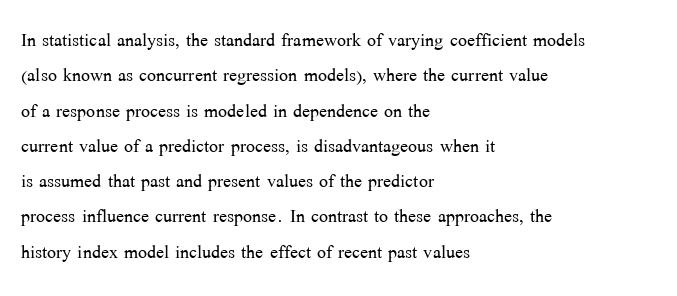
The image shows 24 px text type, upright; set left-aligned, normal line spacing (1.47x), normal letter spacing, not underlined.
